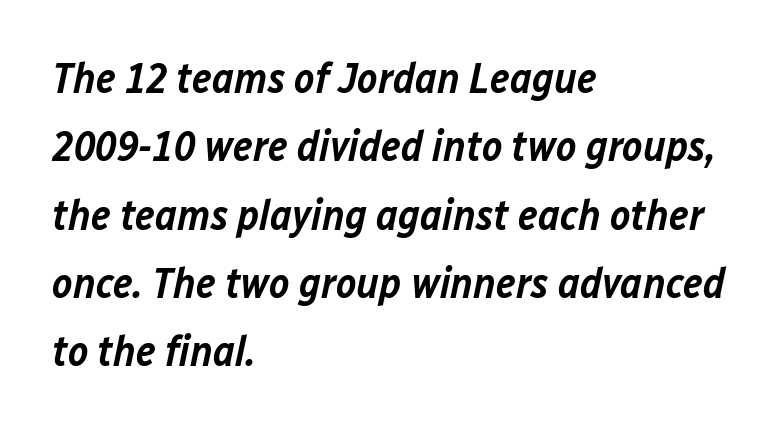
Q: Is the text bold? A: Semi-bold.
Q: Is the text italic (slanted)? A: Yes, it leans right by about 12 degrees.
Q: Is the text underlined? A: No.
Q: How is the paragraph aligned? A: Left-aligned.
Q: Is the spacing between letters normal or unusually wide? A: Normal.
Q: Is the spacing between lines tight, normal or loose? A: Normal.
Q: Width (condensed, normal, or wide)? A: Normal.
Q: Stroke contrast? A: Low.
Q: x-height? A: Medium.
Q: Monospaced? A: No.
